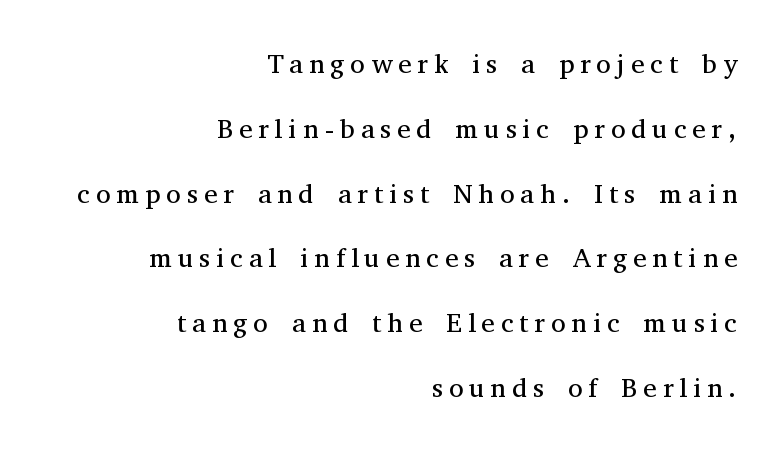
Q: Is the text bold? A: No.
Q: Is the text italic (slanted)? A: No, it is upright.
Q: Is the text underlined? A: No.
Q: How is the paragraph aligned? A: Right-aligned.
Q: Is the spacing between letters normal or unusually wide? A: Unusually wide.
Q: Is the spacing between lines tight, normal or loose? A: Loose.
